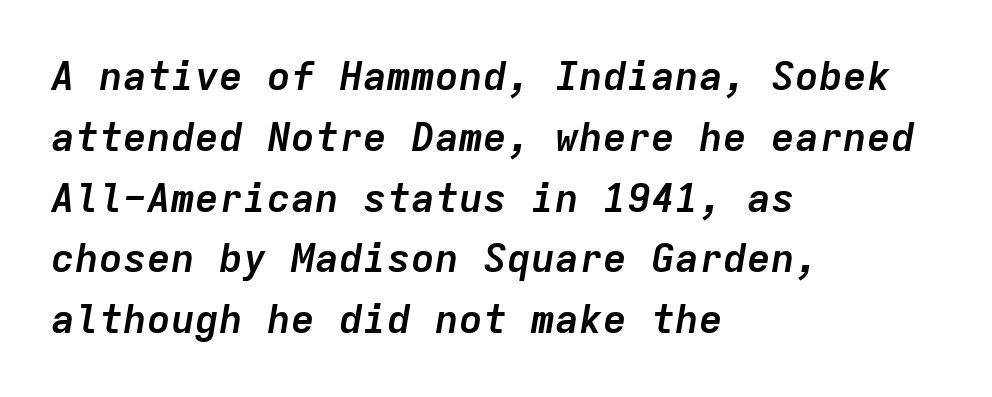
The image shows 40 px semibold type, italic (leaning right), monospaced; set left-aligned, normal line spacing (1.52x), normal letter spacing, not underlined; low stroke contrast and a medium x-height.
